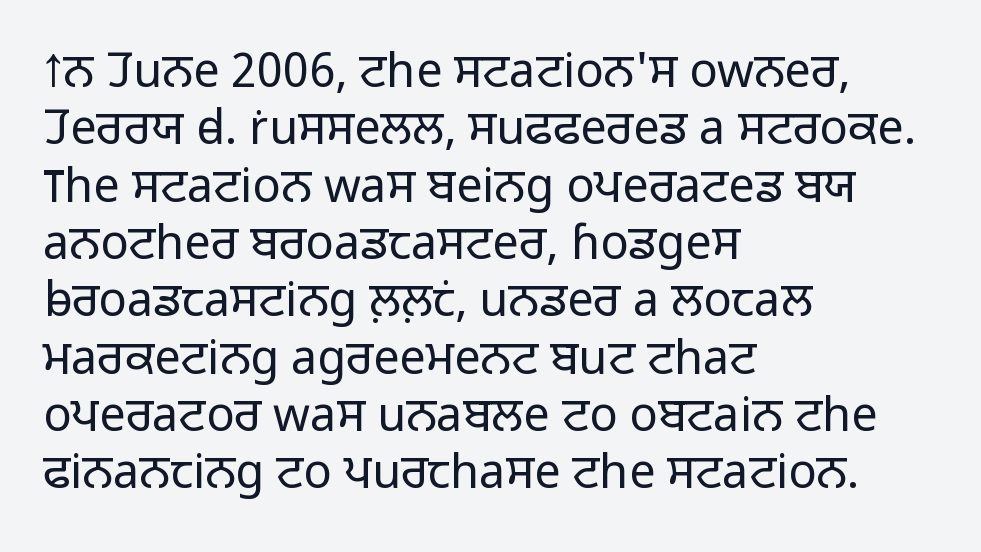
Q: Is the text bold? A: No.
Q: Is the text italic (slanted)? A: No, it is upright.
Q: Is the typeface a serif or a sans-serif typeface? A: Sans-serif.
Q: Is the text underlined? A: No.
Q: How is the paragraph aligned? A: Left-aligned.
Q: Is the spacing between letters normal or unusually wide? A: Normal.
Q: Width (condensed, normal, or wide)? A: Normal.
Q: Stroke contrast? A: Low.
Q: x-height? A: Medium.
Q: Monospaced? A: No.
